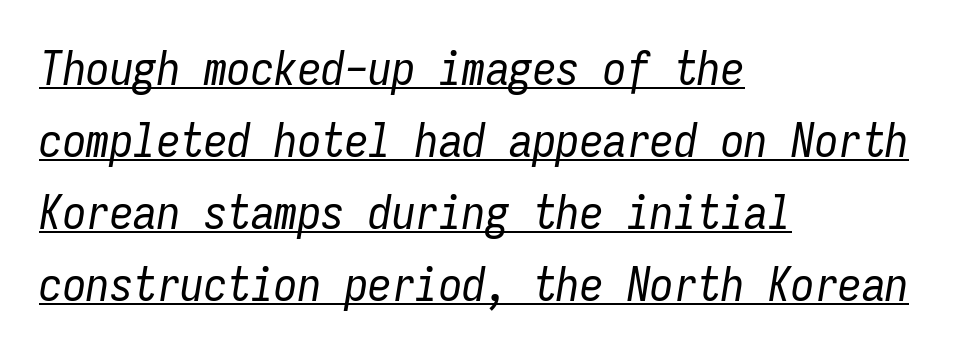
Fixed-width glyphs throughout — classic coding-font behaviour. The rag falls on the right side of this text block. Bold? No — there's no thickening of the strokes. Spacing between characters is what you'd get straight out of the box. The passage shown is underscored from start to finish. The rendering uses a moderate line-height, typical for paragraphs.
